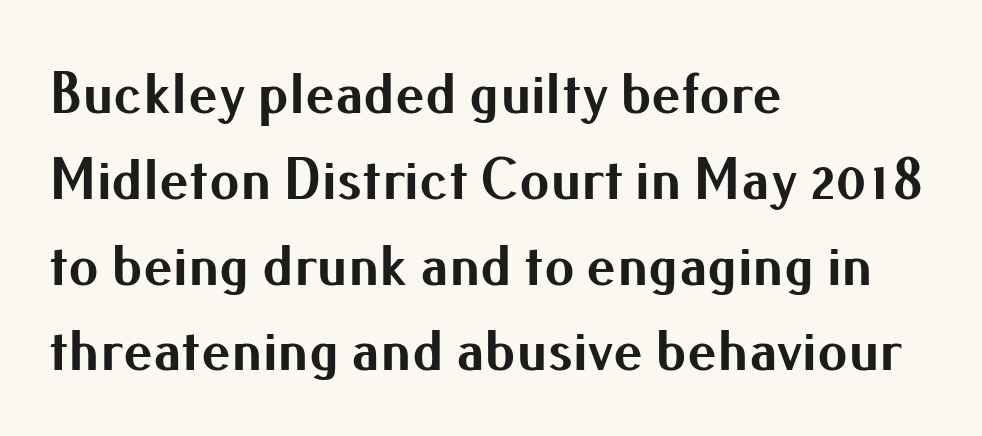
The image shows 60 px bold sans-serif type, upright; set left-aligned, normal line spacing (1.43x), normal letter spacing, not underlined; medium stroke contrast and a small x-height.
